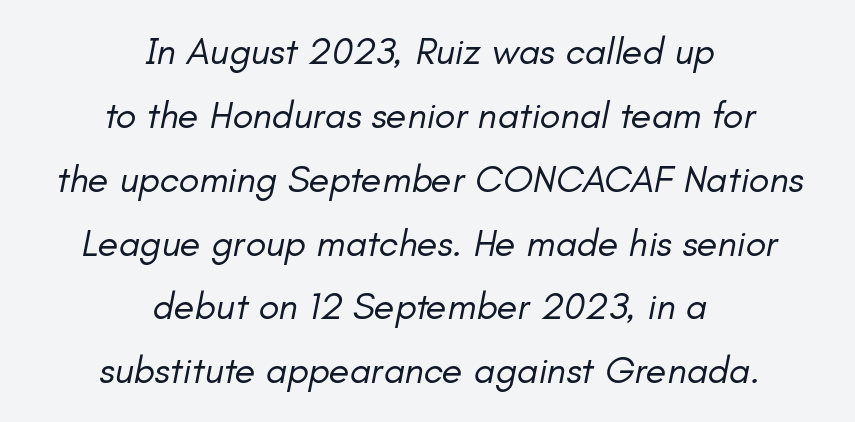
The image shows 38 px regular-weight type, italic (leaning right); set centered, normal line spacing (1.68x), normal letter spacing, not underlined; low stroke contrast and a small x-height.
